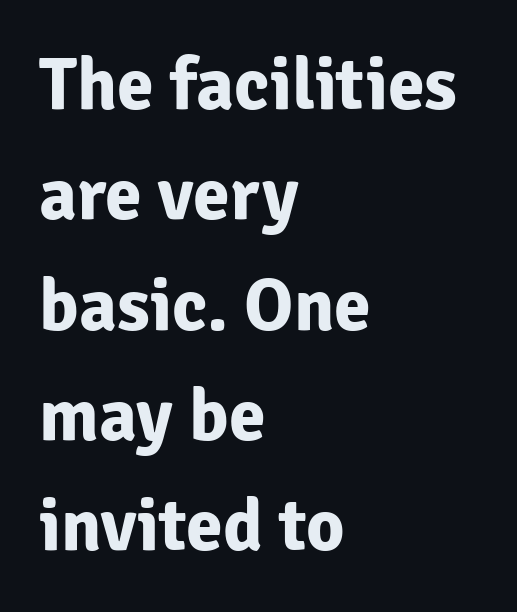
The image shows 74 px bold sans-serif type, upright; set left-aligned, normal line spacing (1.49x), normal letter spacing, not underlined; low stroke contrast and a medium x-height.
